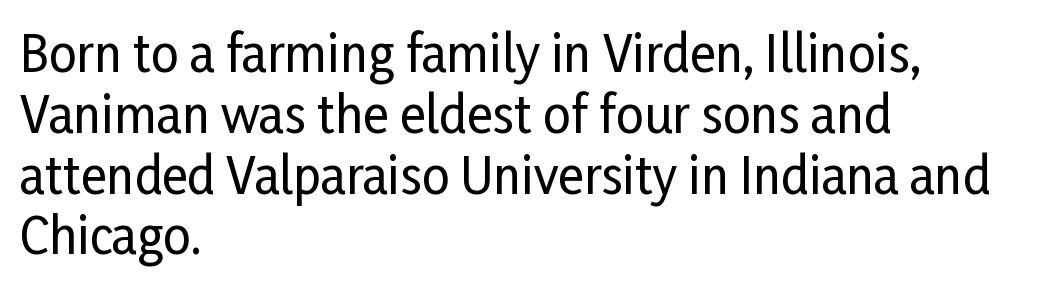
The image shows 49 px condensed sans-serif type, upright; set left-aligned, line spacing 1.24x, normal letter spacing, not underlined; low stroke contrast and a medium x-height.
